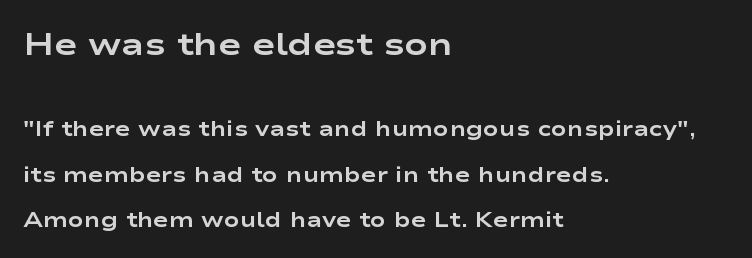
Every letter is thick-stroked: bold, no question. A roman cut, with each character standing at attention. Think of a printed novel: that variable character pitch is what you see here. The first block has been scaled up relative to the second. Examine the stroke ends and you'll find no serifs.
